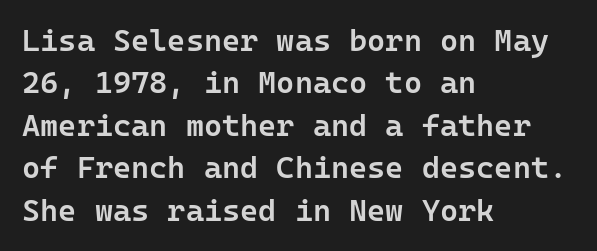
{"serif": "no", "italic": "no", "bold": "semi", "weight": "semibold", "width": "normal", "stroke_contrast": "low", "x_height": "medium", "monospaced": "yes", "underline": "no", "align": "left", "line_spacing": "normal", "line_spacing_ratio": 1.37, "letter_spacing": "normal", "letter_spacing_em": 0.0, "glyph_px": 31}
